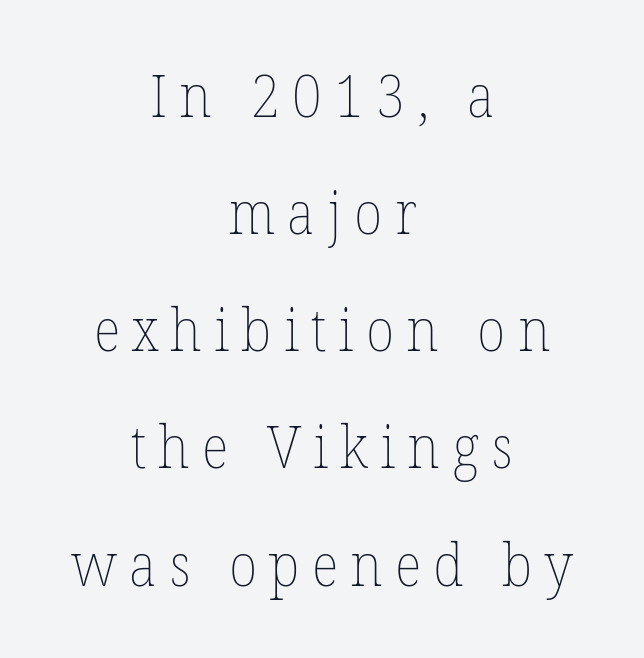
The image shows 58 px thin type, upright; set centered, loose line spacing (2.02x), unusually wide letter spacing (+0.21 em), not underlined; low stroke contrast and a medium x-height.
